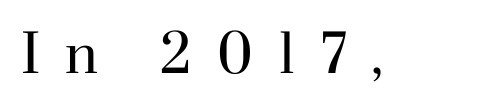
{"serif": "yes", "italic": "no", "bold": "no", "weight": "regular", "width": "normal", "stroke_contrast": "high", "x_height": "small", "monospaced": "no", "underline": "no", "letter_spacing": "wide", "letter_spacing_em": 0.48, "glyph_px": 52}
